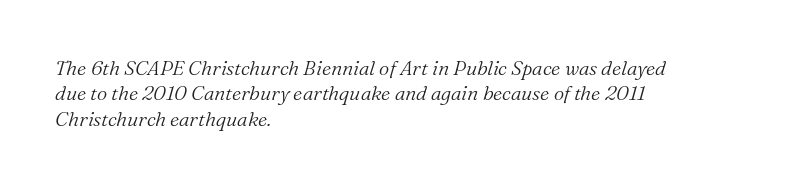
Designer's note — italics engaged. Look at the tracking — it's just the regular setting, nothing added. Short and long lines alike share a common starting point at left. Has an underline been added? It has not. Interline gaps are of average width in this sample.
